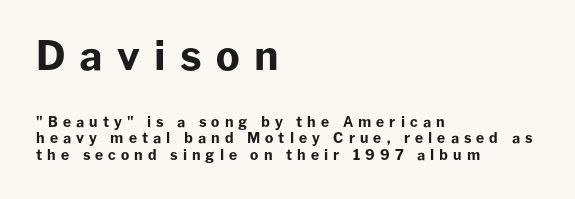
{"serif": "no", "italic": "no", "bold": "yes", "weight": "bold", "width": "normal", "stroke_contrast": "low", "x_height": "medium", "monospaced": "no", "underline": "no", "align": "left", "line_spacing_ratio": 1.17, "letter_spacing": "wide", "letter_spacing_em": 0.36, "larger_block": "first", "size_ratio": 2.86, "glyph_px": 40}
